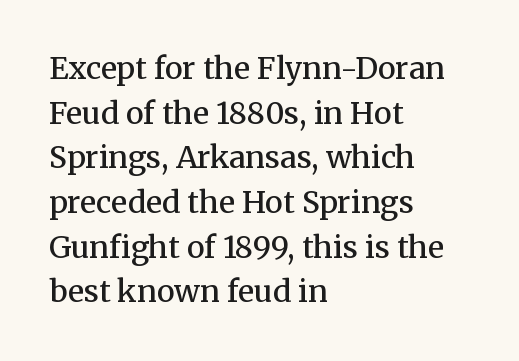
Ascenders rise straight up at ninety degrees. Lines of text with bare space underneath. Stroke terminals: seriffed. Between one letter and the next there's only the usual sliver of space. A typesetter would call this proportional, since set widths differ per character.
